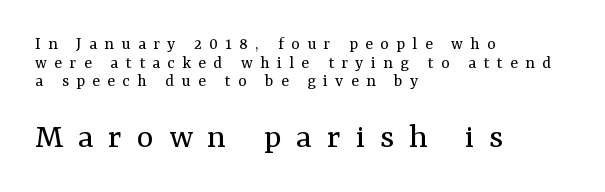
Q: Is the text bold? A: No.
Q: Is the text italic (slanted)? A: No, it is upright.
Q: Is the typeface a serif or a sans-serif typeface? A: Serif.
Q: Is the text underlined? A: No.
Q: How is the paragraph aligned? A: Left-aligned.
Q: Is the spacing between letters normal or unusually wide? A: Unusually wide.
Q: Is the spacing between lines tight, normal or loose? A: Tight.
Q: Which block of text is set in a larger size, the first (top) or the second (bottom)? A: The second (bottom) one.
Q: Width (condensed, normal, or wide)? A: Normal.
Q: Stroke contrast? A: Medium.
Q: x-height? A: Medium.
Q: Monospaced? A: No.
